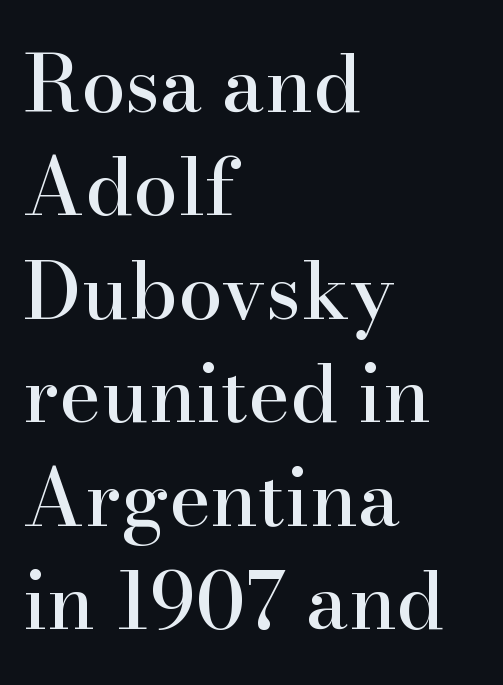
{"serif": "yes", "italic": "no", "width": "normal", "stroke_contrast": "high", "x_height": "small", "monospaced": "no", "underline": "no", "align": "left", "line_spacing": "normal", "line_spacing_ratio": 1.31, "letter_spacing": "normal", "letter_spacing_em": 0.0, "glyph_px": 79}
